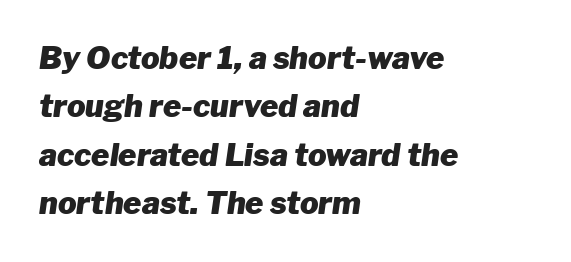
The image shows 31 px heavy type, italic (leaning right); set left-aligned, normal line spacing (1.56x), normal letter spacing, not underlined; low stroke contrast and a medium x-height.
